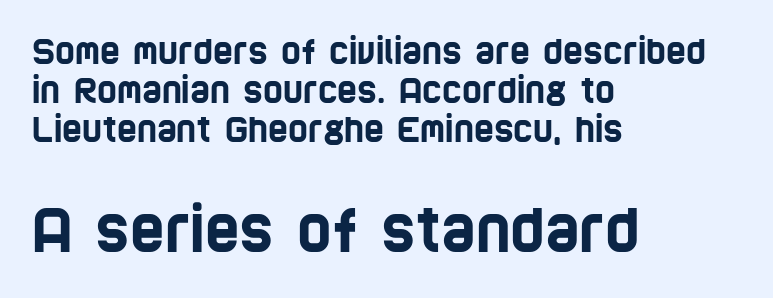
The image shows 59 px condensed sans-serif type; set left-aligned, tight line spacing (1.15x), normal letter spacing, not underlined; the second (bottom) block is 1.74x larger; low stroke contrast and a large x-height.
